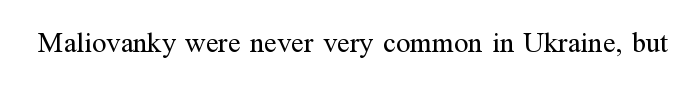
The image shows 29 px regular-weight serif type, upright; set normal letter spacing, not underlined; medium stroke contrast and a medium x-height.
